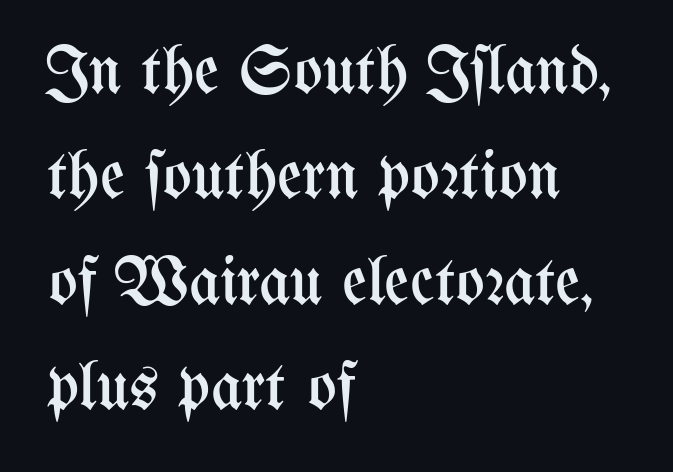
This sample has the flowing, uneven cadence of proportional lettering. Counters stay open thanks to moderate or lighter strokes. Vertical spacing — default. The gaps between neighbouring characters are ordinary and unremarkable. Layout note: lines flush left.
